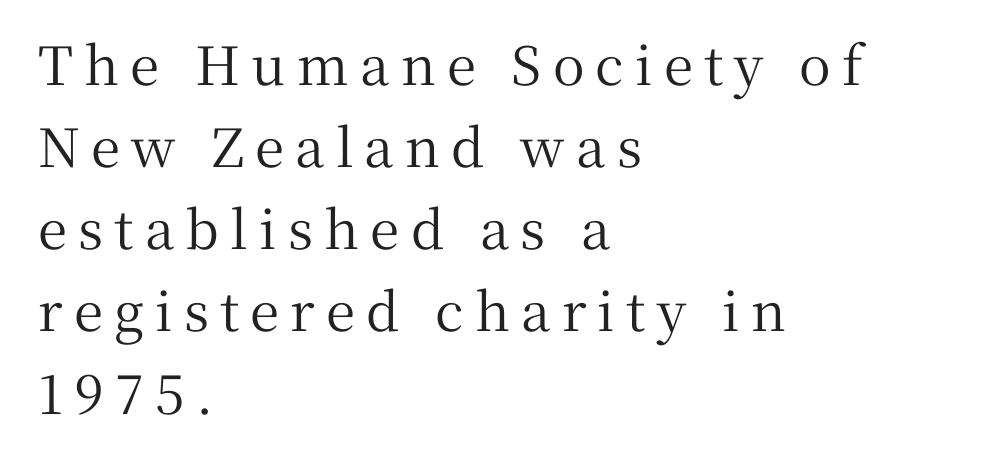
Regarding leading, the lines here are spaced in the standard way. The typeface chosen for these lines features serifs. Notice how the stems are strictly vertical — no italics here. Anything drawn beneath the words? Only blank space. Characters follow at a spacing far wider than the type designer built in.
